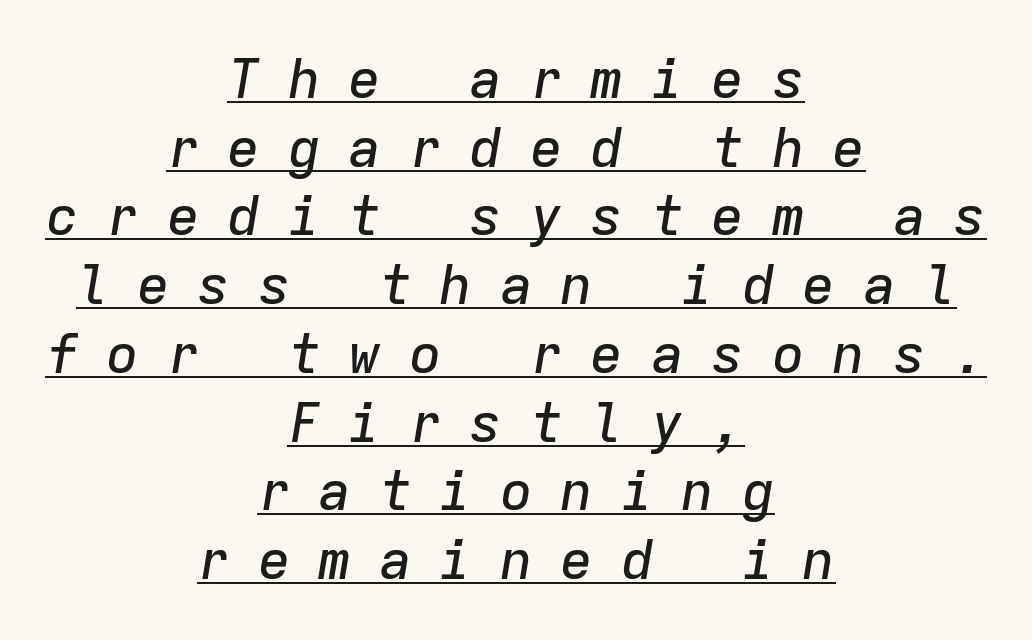
The image shows 55 px text type, italic (leaning right), monospaced; set centered, normal line spacing (1.25x), unusually wide letter spacing (+0.5 em), underlined; low stroke contrast and a medium x-height.
